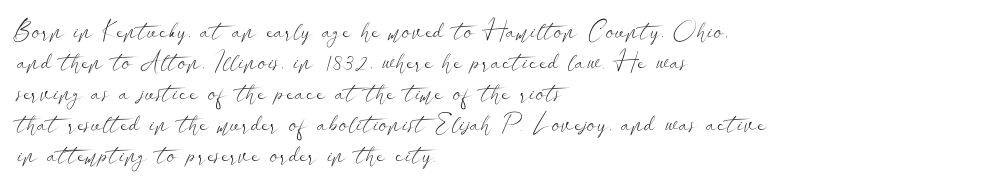
{"bold": "no", "underline": "no", "align": "left", "line_spacing_ratio": 1.24, "letter_spacing": "normal", "letter_spacing_em": 0.0, "glyph_px": 25}
